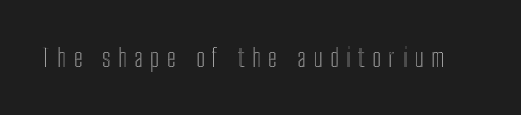
Q: Is the text italic (slanted)? A: No, it is upright.
Q: Is the text underlined? A: No.
Q: Is the spacing between letters normal or unusually wide? A: Unusually wide.
